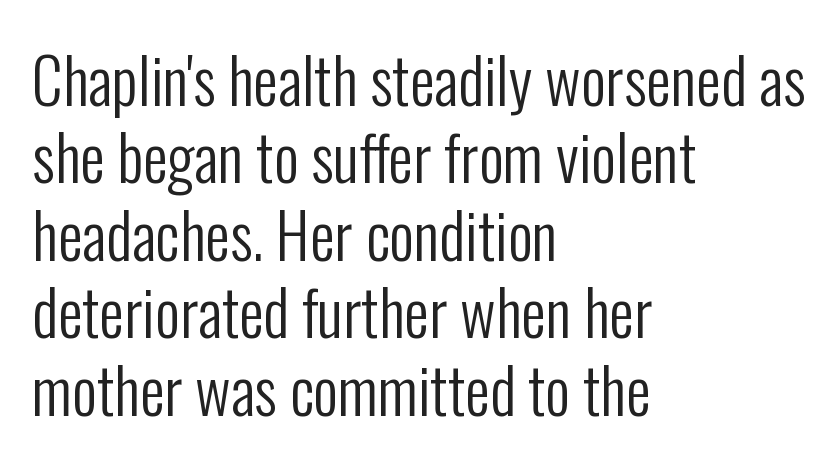
The image shows 62 px regular-weight, condensed sans-serif type, upright; set left-aligned, normal line spacing (1.25x), normal letter spacing, not underlined; low stroke contrast and a medium x-height.
